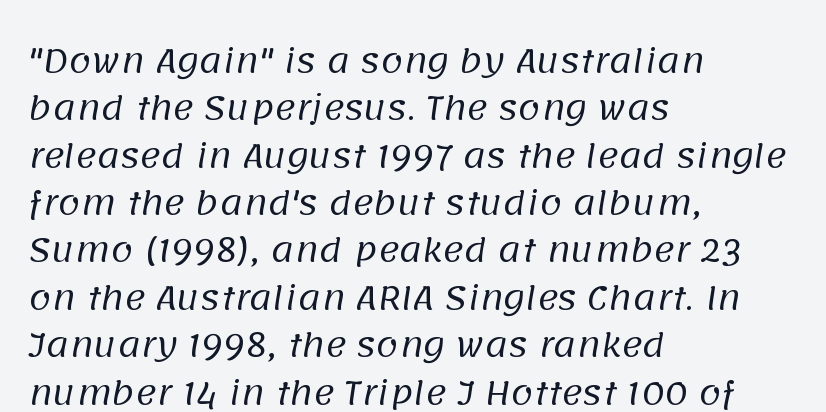
Weight: in the light-to-regular range. There is no visible air inserted between adjacent glyphs. This rendering uses left alignment, leaving the right contour irregular. This rendering employs a face without finishing strokes, i.e., a sans-serif. Beneath every word, the page is bare. These lines are rendered in a variable-pitch font.
